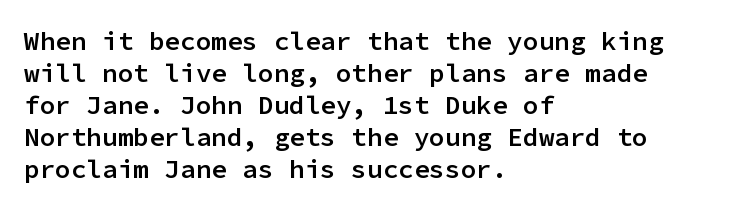
The image shows 26 px text type, upright; set left-aligned, line spacing 1.23x, normal letter spacing, not underlined.
